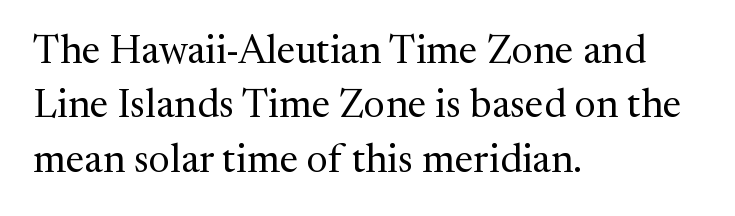
{"serif": "yes", "italic": "no", "bold": "no", "weight": "regular", "width": "normal", "stroke_contrast": "medium", "x_height": "medium", "monospaced": "no", "underline": "no", "align": "left", "line_spacing": "normal", "line_spacing_ratio": 1.36, "letter_spacing": "normal", "letter_spacing_em": 0.0, "glyph_px": 40}
